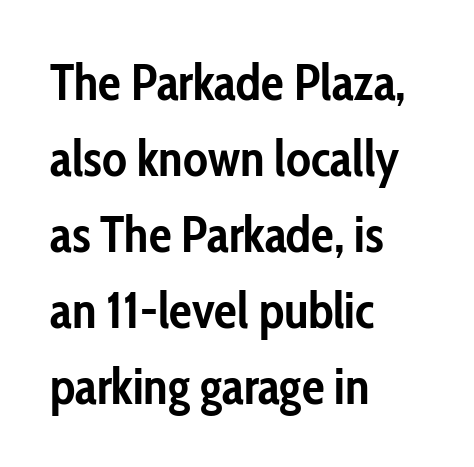
Character widths vary here, with narrow letters taking less room than wide ones. You can tell it's not italic because the verticals are truly vertical. You can tell from the bare stems that sans-serif type was used. Interline gaps are of average width in this sample. Observe the ordinary spacing: letters are neighbours, not strangers. Its strokes are broad and dark, the hallmark of bold type.
